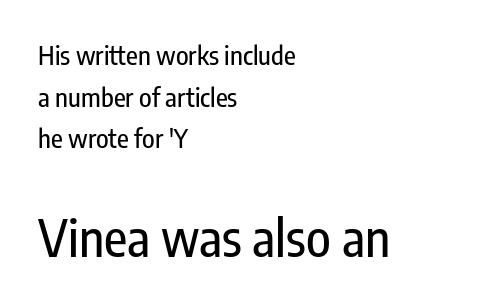
These lines stack with their left ends in a neat column. Varying glyph widths throughout — classic text-font behaviour. Does extra space separate the letters? No, they use regular spacing. This sample uses a sans-serif face.
